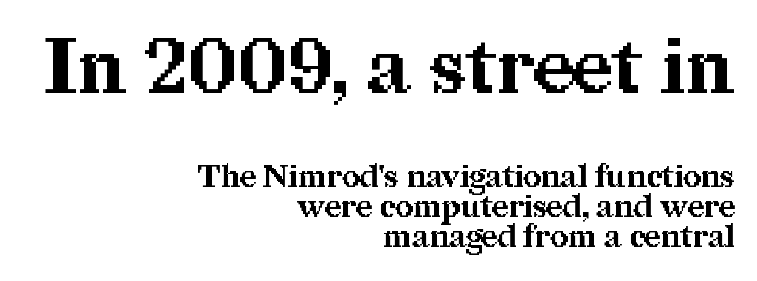
The image shows 77 px bold serif type, upright; set right-aligned, tight line spacing (0.97x), normal letter spacing, not underlined; the first (top) block is 2.48x larger; medium stroke contrast and a medium x-height.
